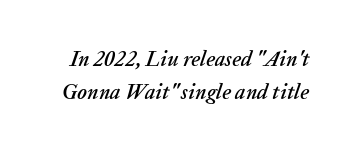
Characters follow at the spacing the type designer built in. Plain, unruled lines of type. How would I describe the line gaps? Plain and ordinary. The rendering applies a slant to the glyphs.
